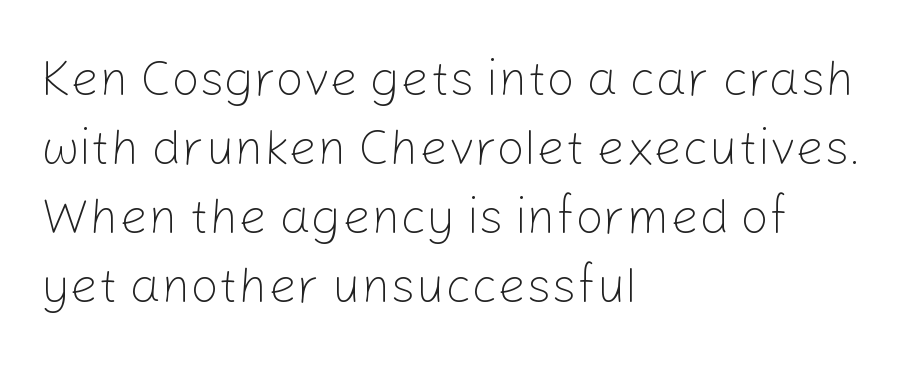
The image shows 50 px light sans-serif type, upright; set left-aligned, normal line spacing (1.38x), normal letter spacing, not underlined; low stroke contrast and a medium x-height.
